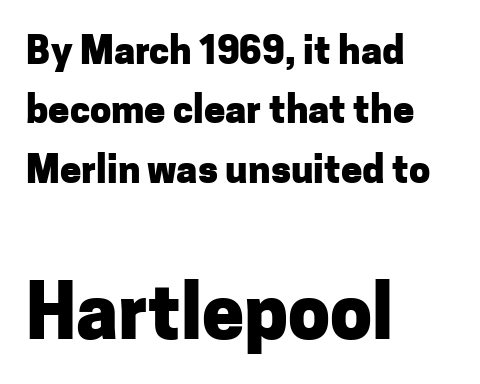
{"serif": "no", "italic": "no", "bold": "yes", "weight": "heavy", "width": "normal", "stroke_contrast": "low", "x_height": "medium", "monospaced": "no", "underline": "no", "align": "left", "line_spacing": "normal", "line_spacing_ratio": 1.56, "letter_spacing": "normal", "letter_spacing_em": 0.0, "larger_block": "second", "size_ratio": 1.97, "glyph_px": 75}
